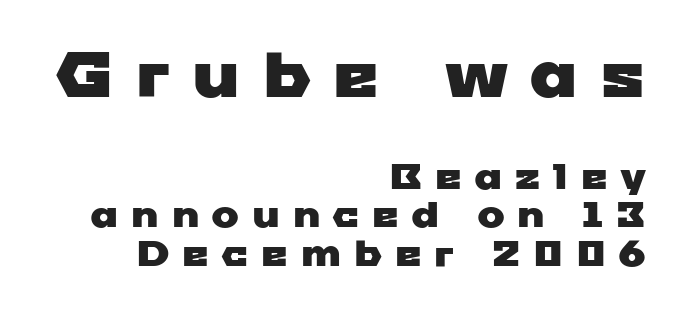
The upper block of text is set noticeably larger than the block beneath it. The passage shown stacks its lines with hardly any gap. Glance below the letters and you will spot only blank space. Do the characters align in a grid? No, the font is proportional.
